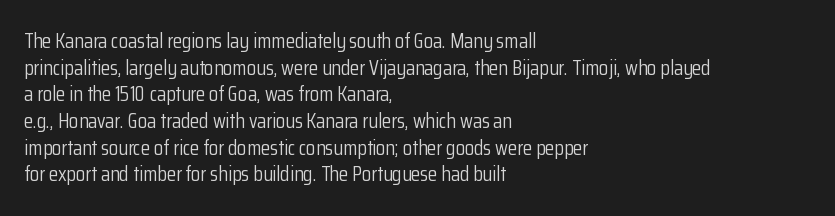
The image shows 21 px text type, upright; set left-aligned, normal line spacing (1.27x), normal letter spacing, not underlined.
